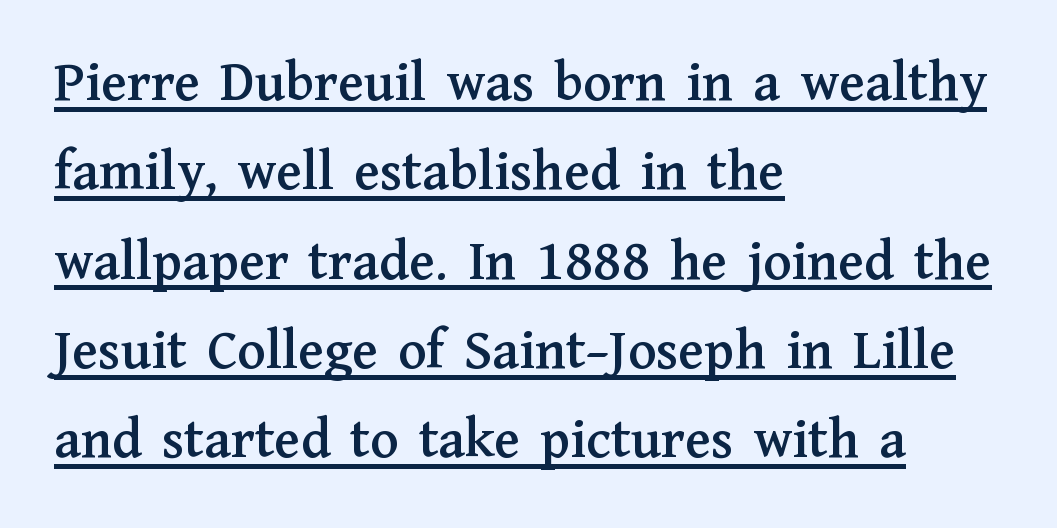
Q: Is the text italic (slanted)? A: No, it is upright.
Q: Is the typeface a serif or a sans-serif typeface? A: Serif.
Q: Is the text underlined? A: Yes.
Q: How is the paragraph aligned? A: Left-aligned.
Q: Is the spacing between letters normal or unusually wide? A: Normal.
Q: Is the spacing between lines tight, normal or loose? A: Normal.
Q: Width (condensed, normal, or wide)? A: Normal.
Q: Stroke contrast? A: Medium.
Q: x-height? A: Medium.
Q: Monospaced? A: No.
